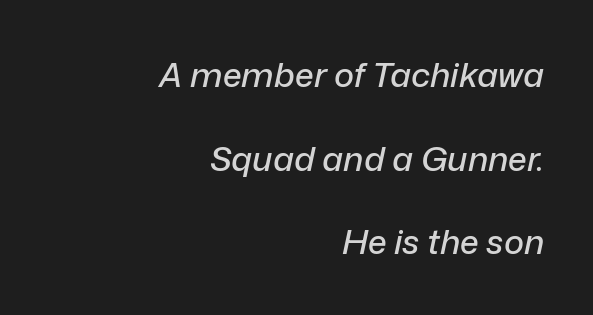
The image shows 34 px text type, italic (leaning right); set right-aligned, loose line spacing (2.46x), normal letter spacing, not underlined; low stroke contrast and a medium x-height.
